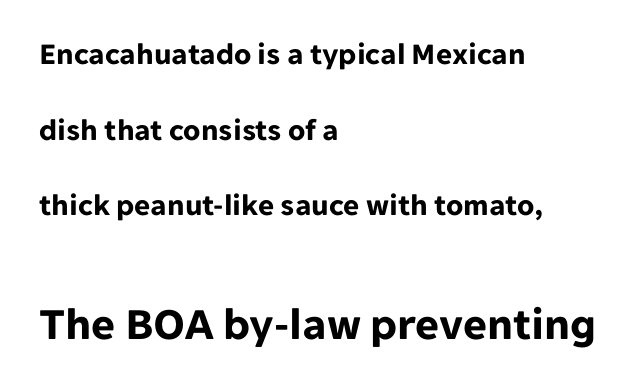
Q: Is the text bold? A: Yes.
Q: Is the text italic (slanted)? A: No, it is upright.
Q: Is the typeface a serif or a sans-serif typeface? A: Sans-serif.
Q: Is the text underlined? A: No.
Q: How is the paragraph aligned? A: Left-aligned.
Q: Is the spacing between letters normal or unusually wide? A: Normal.
Q: Is the spacing between lines tight, normal or loose? A: Loose.
Q: Which block of text is set in a larger size, the first (top) or the second (bottom)? A: The second (bottom) one.
Q: Width (condensed, normal, or wide)? A: Normal.
Q: Stroke contrast? A: Low.
Q: x-height? A: Medium.
Q: Monospaced? A: No.
